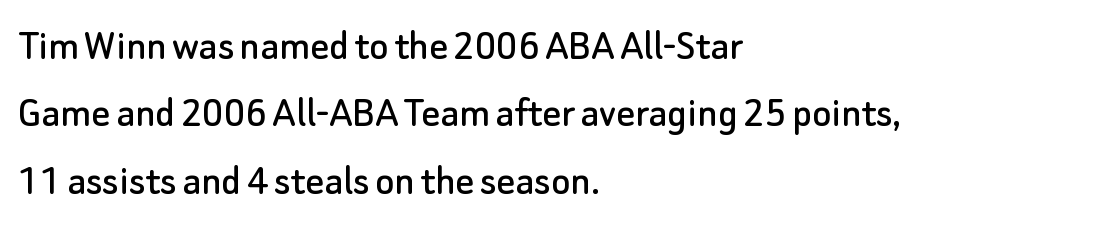
{"serif": "no", "italic": "no", "width": "normal", "stroke_contrast": "low", "x_height": "small", "monospaced": "no", "underline": "no", "align": "left", "line_spacing": "normal", "line_spacing_ratio": 1.5, "letter_spacing": "normal", "letter_spacing_em": 0.0, "glyph_px": 45}
